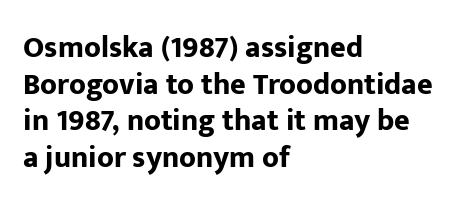
Q: Is the text bold? A: Yes.
Q: Is the text italic (slanted)? A: No, it is upright.
Q: Is the typeface a serif or a sans-serif typeface? A: Sans-serif.
Q: Is the text underlined? A: No.
Q: How is the paragraph aligned? A: Left-aligned.
Q: Is the spacing between letters normal or unusually wide? A: Normal.
Q: Width (condensed, normal, or wide)? A: Normal.
Q: Stroke contrast? A: Low.
Q: x-height? A: Medium.
Q: Monospaced? A: No.
